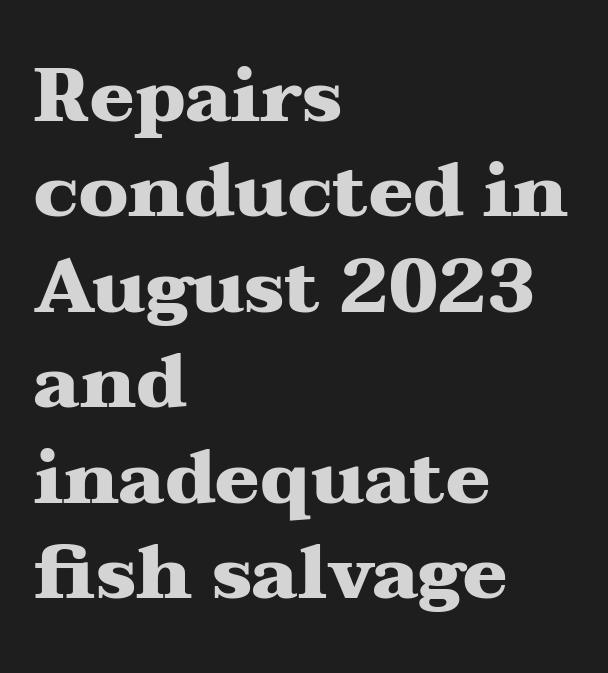
Q: Is the text bold? A: Yes.
Q: Is the text italic (slanted)? A: No, it is upright.
Q: Is the typeface a serif or a sans-serif typeface? A: Serif.
Q: Is the text underlined? A: No.
Q: How is the paragraph aligned? A: Left-aligned.
Q: Is the spacing between letters normal or unusually wide? A: Normal.
Q: Is the spacing between lines tight, normal or loose? A: Normal.
Q: Width (condensed, normal, or wide)? A: Wide.
Q: Stroke contrast? A: Medium.
Q: x-height? A: Medium.
Q: Monospaced? A: No.
